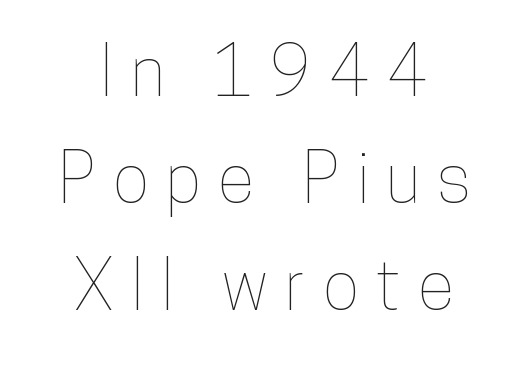
Look at the tracking — it's clearly loosened, letters drifting apart. Descenders hang freely into open space. Proportional: the letters do not fall into vertical columns. Students, observe: this is what conventionally led text looks like. It's the straight-up-and-down kind of type.
